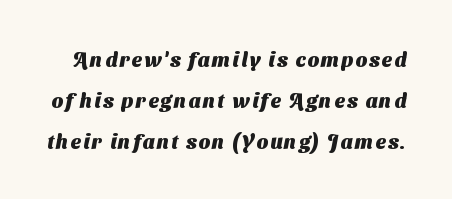
Plain, unruled lines of type. On the weight axis this lands at bold, roughly 700. The space between consecutive lines is lavish.
